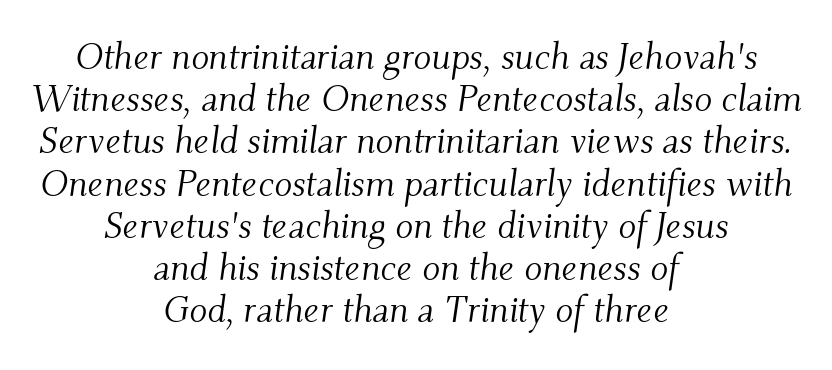
{"serif": "yes", "italic": "yes", "lean": "right", "slant_degrees": 9, "bold": "no", "weight": "light", "width": "normal", "stroke_contrast": "medium", "x_height": "small", "monospaced": "no", "underline": "no", "align": "center", "line_spacing": "tight", "line_spacing_ratio": 1.14, "letter_spacing": "normal", "letter_spacing_em": 0.0, "glyph_px": 37}
